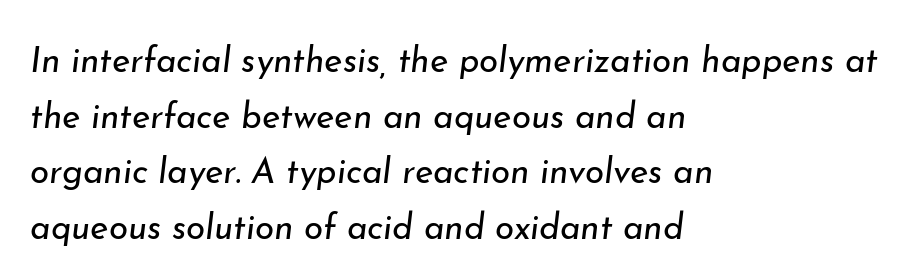
Q: Is the text bold? A: No.
Q: Is the text italic (slanted)? A: Yes, it leans right by about 7 degrees.
Q: Is the text underlined? A: No.
Q: How is the paragraph aligned? A: Left-aligned.
Q: Is the spacing between letters normal or unusually wide? A: Normal.
Q: Is the spacing between lines tight, normal or loose? A: Normal.
Q: Width (condensed, normal, or wide)? A: Normal.
Q: Stroke contrast? A: Low.
Q: x-height? A: Small.
Q: Monospaced? A: No.
